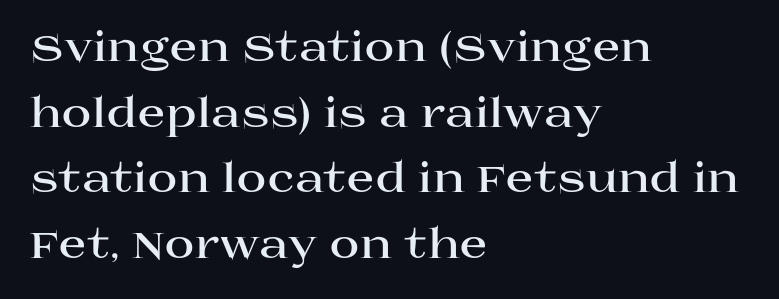
The image shows 41 px bold, wide serif type, upright; set left-aligned, normal line spacing (1.6x), normal letter spacing, not underlined; high stroke contrast and a large x-height.
